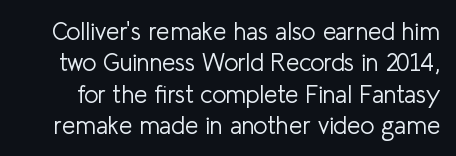
{"italic": "no", "bold": "no", "underline": "no", "line_spacing": "normal", "line_spacing_ratio": 1.31, "letter_spacing": "normal", "letter_spacing_em": 0.0, "glyph_px": 24}
